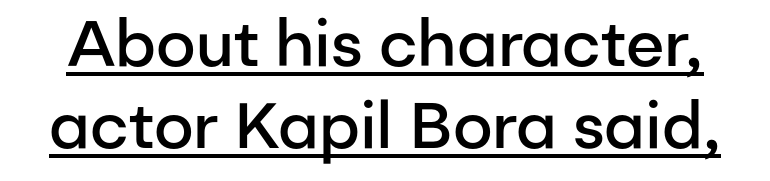
Q: Is the text bold? A: Semi-bold.
Q: Is the text italic (slanted)? A: No, it is upright.
Q: Is the typeface a serif or a sans-serif typeface? A: Sans-serif.
Q: Is the text underlined? A: Yes.
Q: Is the spacing between letters normal or unusually wide? A: Normal.
Q: Is the spacing between lines tight, normal or loose? A: Normal.
Q: Width (condensed, normal, or wide)? A: Normal.
Q: Stroke contrast? A: Low.
Q: x-height? A: Medium.
Q: Monospaced? A: No.
